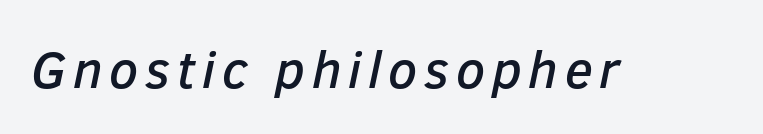
The image shows 52 px text type, italic (leaning right); set not underlined; low stroke contrast and a medium x-height.
